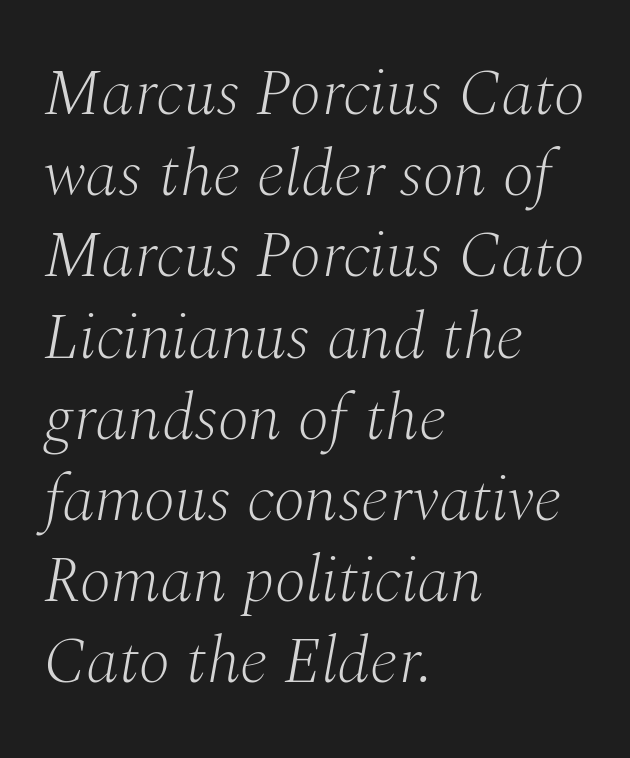
Q: Is the text bold? A: No.
Q: Is the text italic (slanted)? A: Yes, it leans right by about 10 degrees.
Q: Is the typeface a serif or a sans-serif typeface? A: Serif.
Q: Is the text underlined? A: No.
Q: How is the paragraph aligned? A: Left-aligned.
Q: Is the spacing between letters normal or unusually wide? A: Normal.
Q: Width (condensed, normal, or wide)? A: Normal.
Q: Stroke contrast? A: Medium.
Q: x-height? A: Medium.
Q: Monospaced? A: No.
